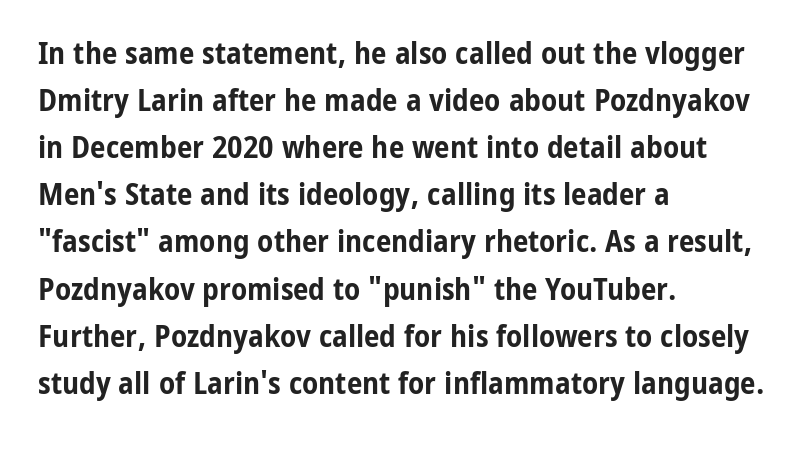
The image shows 31 px bold, condensed sans-serif type, upright; set left-aligned, normal line spacing (1.52x), normal letter spacing, not underlined; low stroke contrast and a medium x-height.
